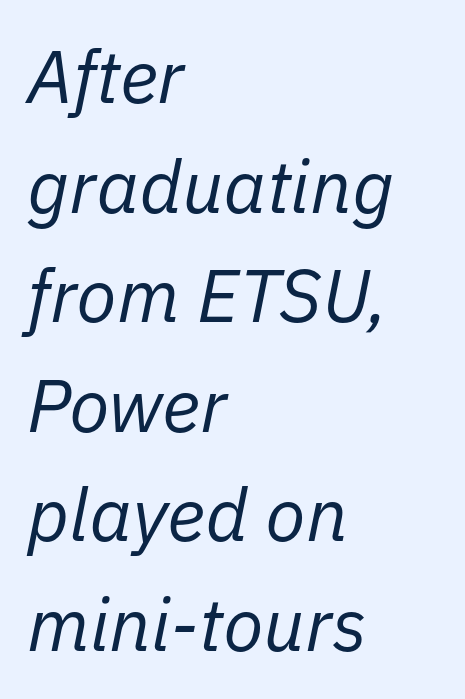
A typesetter would call this zero additional tracking. The face used here is proportionally spaced, like ordinary book or web type. This rendering features lettering with no underline. Quick note: italic. Baseline-to-baseline distance is the conventional proportion of letter height.
